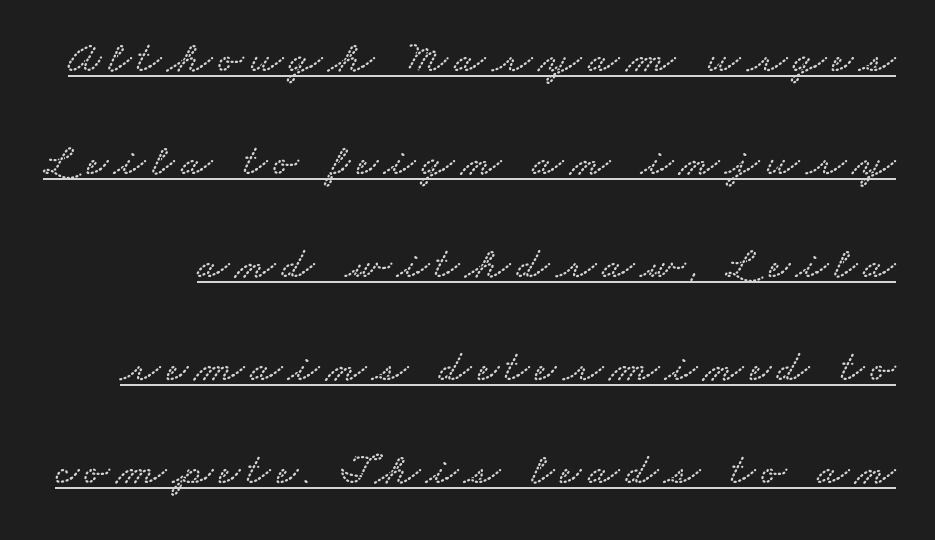
The image shows 46 px wide serif type; set loose line spacing (2.24x), underlined; low stroke contrast and a small x-height.
